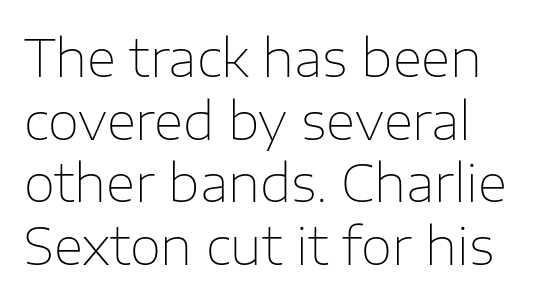
{"serif": "no", "italic": "no", "bold": "no", "weight": "thin", "width": "normal", "stroke_contrast": "low", "x_height": "medium", "monospaced": "no", "underline": "no", "align": "left", "line_spacing_ratio": 1.23, "letter_spacing": "normal", "letter_spacing_em": 0.0, "glyph_px": 51}
